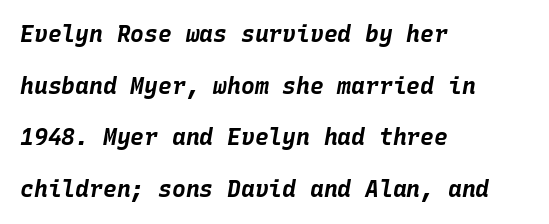
{"italic": "yes", "lean": "right", "slant_degrees": 10, "bold": "yes", "underline": "no", "align": "left", "line_spacing": "loose", "line_spacing_ratio": 2.25, "letter_spacing": "normal", "letter_spacing_em": 0.0, "glyph_px": 23}
